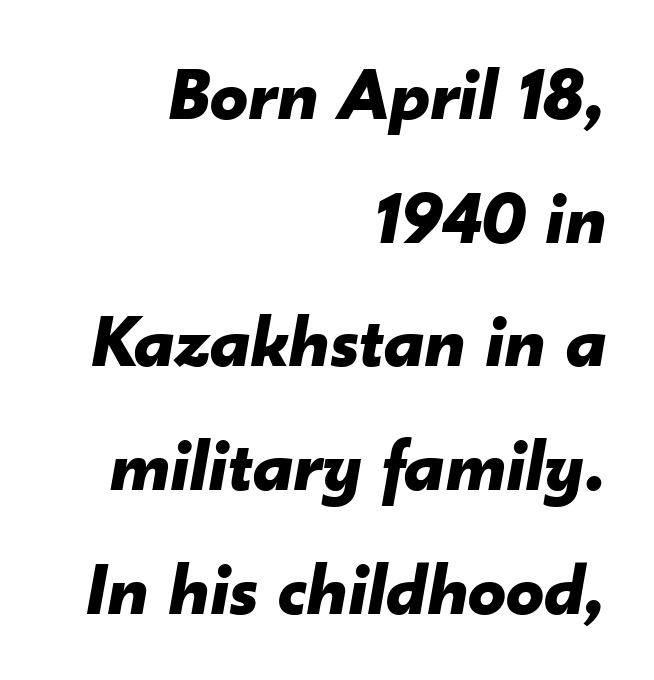
Q: Is the text bold? A: Yes.
Q: Is the text italic (slanted)? A: Yes, it leans right by about 10 degrees.
Q: Is the text underlined? A: No.
Q: How is the paragraph aligned? A: Right-aligned.
Q: Is the spacing between letters normal or unusually wide? A: Normal.
Q: Is the spacing between lines tight, normal or loose? A: Normal.
Q: Width (condensed, normal, or wide)? A: Normal.
Q: Stroke contrast? A: Low.
Q: x-height? A: Small.
Q: Monospaced? A: No.
